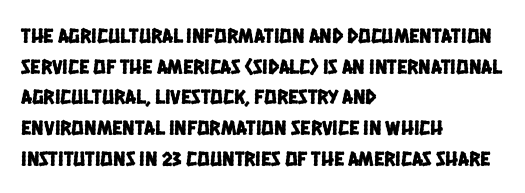
Honestly, the letter spacing is just normal — you wouldn't notice it. Is there much room between lines? A standard amount, neither cramped nor airy. Horizontal alignment here is leftward, the default for most running prose. Glance below the letters and you will spot only blank space.
